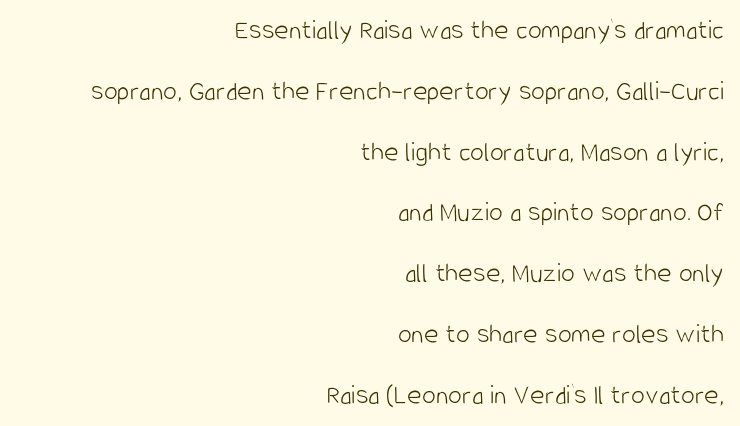
Q: Is the text bold? A: No.
Q: Is the text italic (slanted)? A: No, it is upright.
Q: Is the typeface a serif or a sans-serif typeface? A: Sans-serif.
Q: Is the text underlined? A: No.
Q: How is the paragraph aligned? A: Right-aligned.
Q: Is the spacing between letters normal or unusually wide? A: Normal.
Q: Is the spacing between lines tight, normal or loose? A: Loose.
Q: Width (condensed, normal, or wide)? A: Condensed.
Q: Stroke contrast? A: Low.
Q: x-height? A: Large.
Q: Monospaced? A: No.
